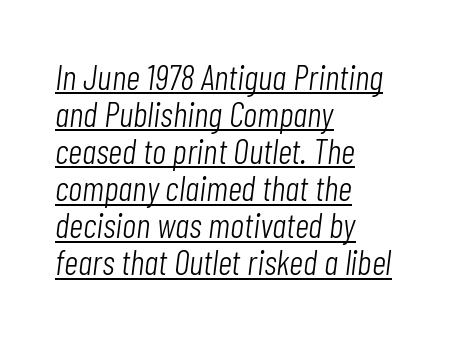
Spacing verdict: proportional, widths tailored to each character. Underline: present. The passage shown stacks its lines with hardly any gap. This rendering leaves character spacing at its baseline value. Designer's note — italics engaged.
